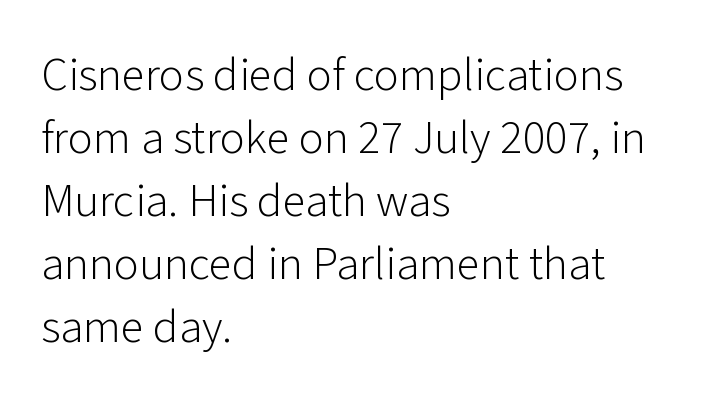
If you drew a line through each stem, it would be perfectly vertical. This sample has the flowing, uneven cadence of proportional lettering. The weight tops out at a normal text grade. Quick note: interline space is typical. Alignment: flush left.
